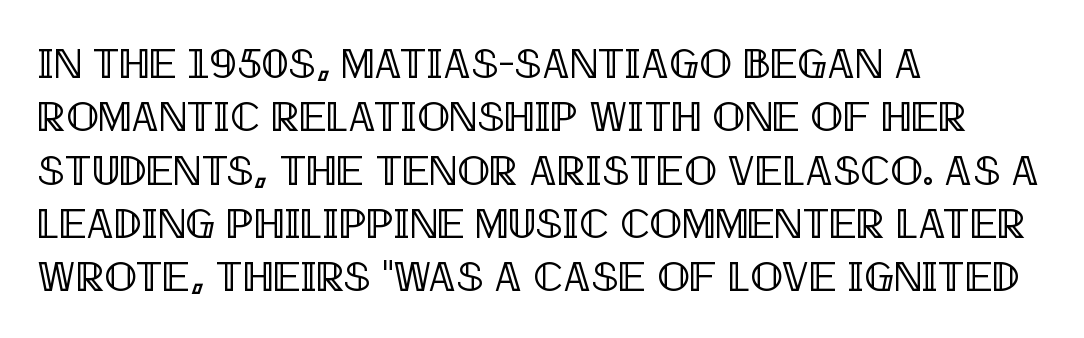
The setting favours the left margin, as ordinary paragraphs usually do. Character widths vary here, with narrow letters taking less room than wide ones. The space directly below the letters is spotless. If you drew a line through each stem, it would be perfectly vertical. There is no visible air inserted between adjacent glyphs.
